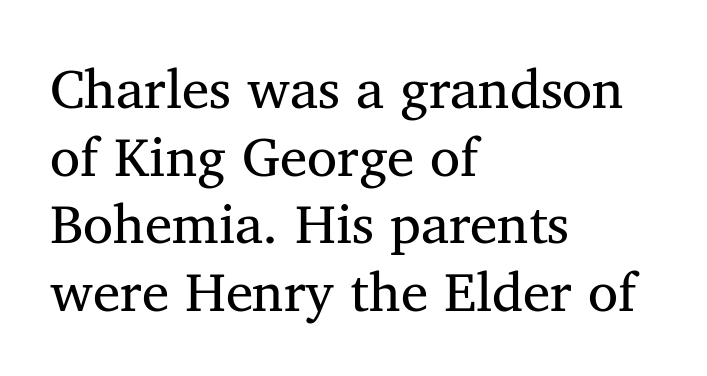
Vertical stems look standard width or narrower in stroke. Each word holds together tightly as a unit, with standard inter-letter gaps. Font category for this specimen: serif. The zone under the glyphs is completely vacant.
